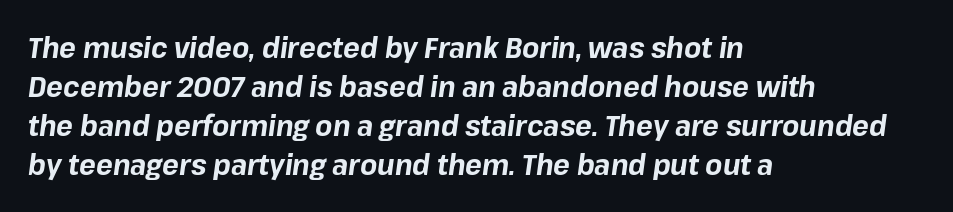
The image shows 28 px bold type, italic (leaning right); set left-aligned, normal line spacing (1.39x), normal letter spacing, not underlined; low stroke contrast and a medium x-height.
